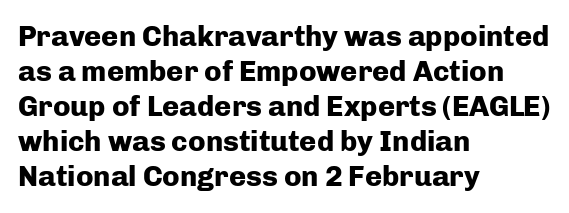
The image shows 29 px heavy sans-serif type, upright; set left-aligned, line spacing 1.21x, normal letter spacing, not underlined; low stroke contrast and a medium x-height.
